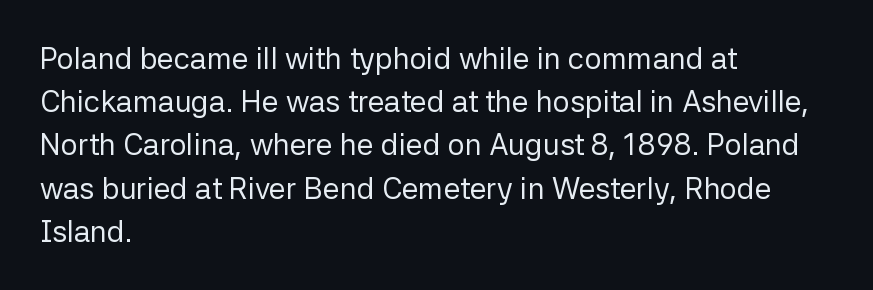
Q: Is the text bold? A: No.
Q: Is the text italic (slanted)? A: No, it is upright.
Q: Is the typeface a serif or a sans-serif typeface? A: Sans-serif.
Q: Is the text underlined? A: No.
Q: How is the paragraph aligned? A: Left-aligned.
Q: Is the spacing between letters normal or unusually wide? A: Normal.
Q: Is the spacing between lines tight, normal or loose? A: Normal.
Q: Width (condensed, normal, or wide)? A: Normal.
Q: Stroke contrast? A: Low.
Q: x-height? A: Medium.
Q: Monospaced? A: No.
